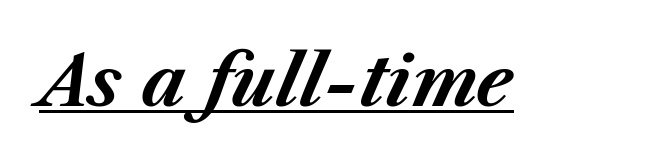
{"italic": "yes", "lean": "right", "slant_degrees": 23, "bold": "yes", "weight": "bold", "width": "normal", "stroke_contrast": "medium", "x_height": "medium", "monospaced": "no", "underline": "yes", "letter_spacing": "normal", "letter_spacing_em": 0.0, "glyph_px": 69}
